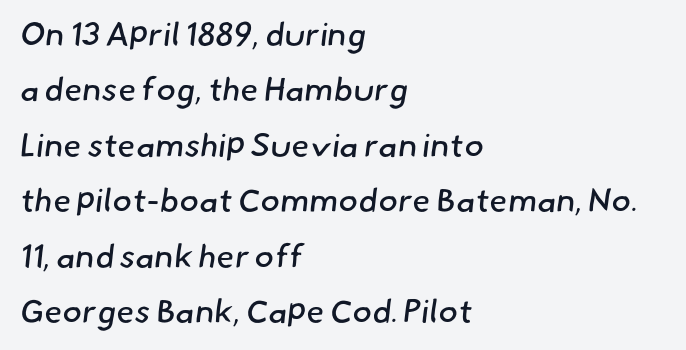
{"serif": "no", "bold": "no", "weight": "regular", "width": "normal", "stroke_contrast": "low", "x_height": "small", "monospaced": "no", "underline": "no", "align": "left", "line_spacing": "normal", "line_spacing_ratio": 1.68, "letter_spacing": "normal", "letter_spacing_em": 0.0, "glyph_px": 33}
